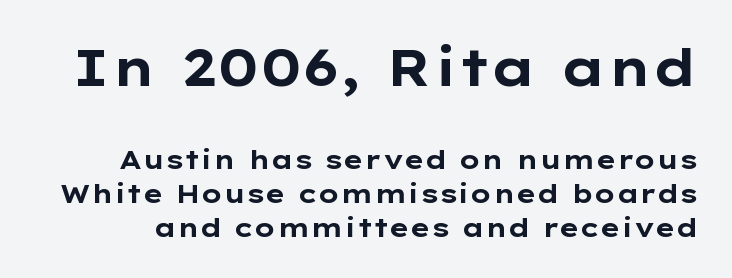
{"serif": "no", "italic": "no", "bold": "yes", "weight": "bold", "width": "wide", "stroke_contrast": "low", "x_height": "medium", "monospaced": "no", "underline": "no", "line_spacing": "normal", "line_spacing_ratio": 1.3, "letter_spacing": "normal", "letter_spacing_em": 0.0, "larger_block": "first", "size_ratio": 2.0, "glyph_px": 52}
